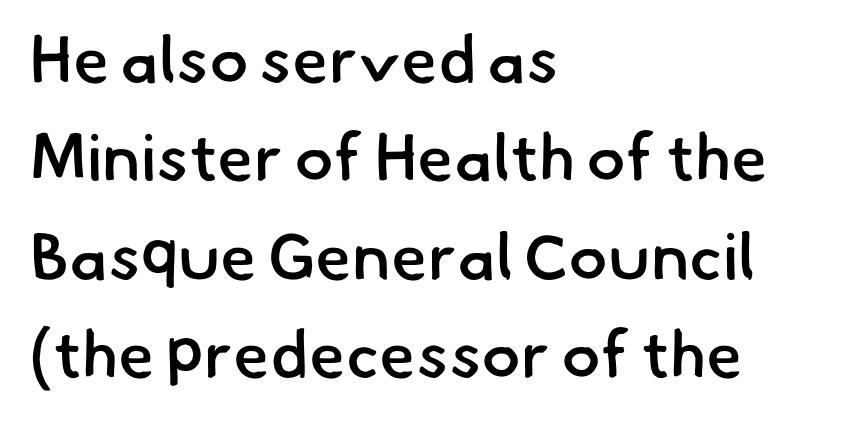
{"serif": "no", "bold": "semi", "weight": "semibold", "width": "normal", "stroke_contrast": "low", "x_height": "small", "monospaced": "no", "underline": "no", "align": "left", "line_spacing": "normal", "line_spacing_ratio": 1.49, "letter_spacing": "normal", "letter_spacing_em": 0.0, "glyph_px": 66}
